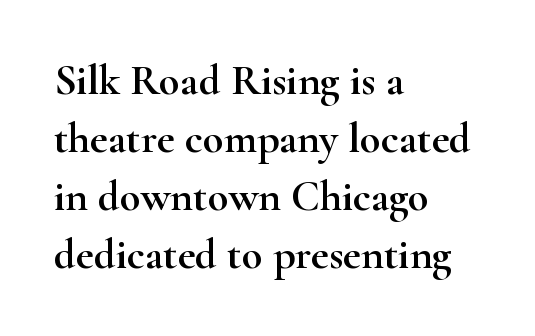
The image shows 43 px wide serif type, upright; set left-aligned, normal line spacing (1.35x), normal letter spacing, not underlined; high stroke contrast and a small x-height.
